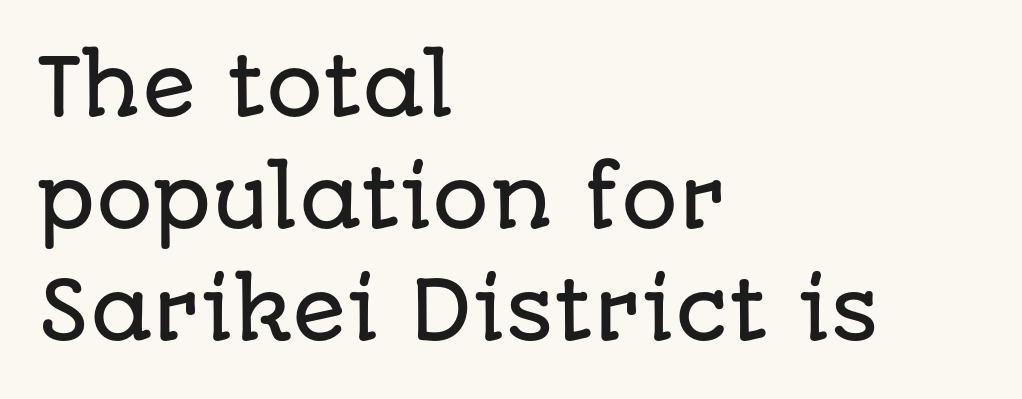
{"serif": "no", "italic": "no", "width": "normal", "stroke_contrast": "low", "x_height": "large", "monospaced": "no", "underline": "no", "align": "left", "line_spacing": "normal", "line_spacing_ratio": 1.4, "letter_spacing": "normal", "letter_spacing_em": 0.0, "glyph_px": 80}
